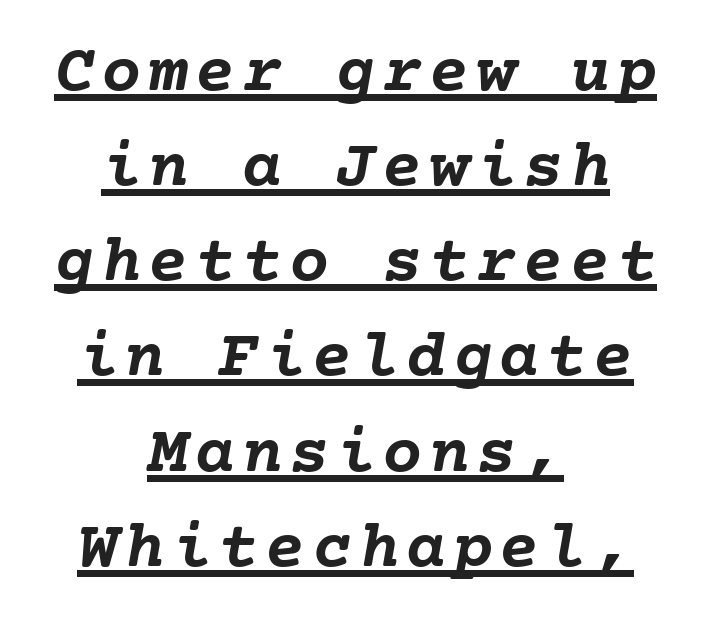
{"bold": "yes", "weight": "semibold", "width": "normal", "stroke_contrast": "low", "x_height": "medium", "monospaced": "yes", "underline": "yes", "align": "center", "line_spacing": "normal", "line_spacing_ratio": 1.42, "glyph_px": 67}
